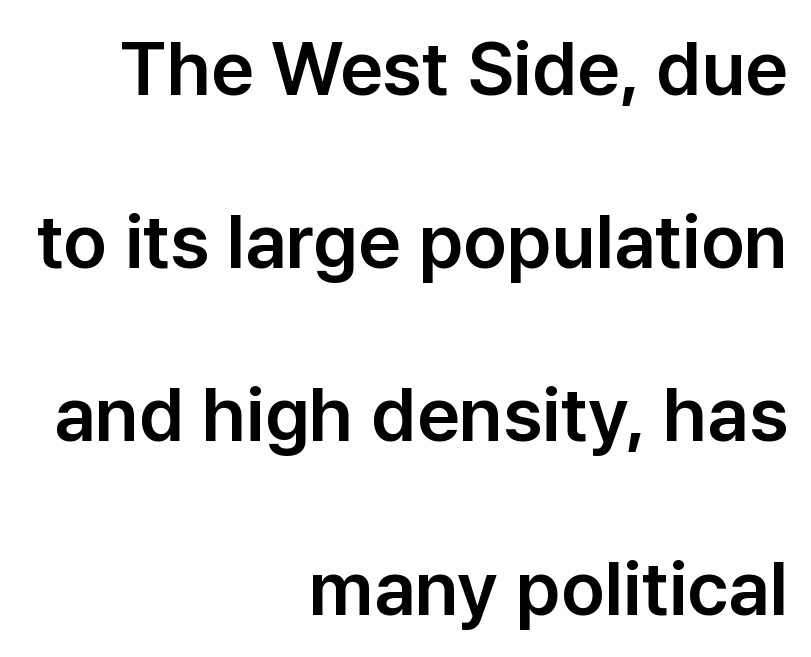
The image shows 75 px sans-serif type, upright; set right-aligned, loose line spacing (2.31x), normal letter spacing, not underlined; low stroke contrast and a medium x-height.
